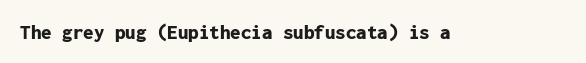
{"italic": "no", "bold": "yes", "underline": "no", "letter_spacing": "normal", "letter_spacing_em": 0.0, "glyph_px": 21}
